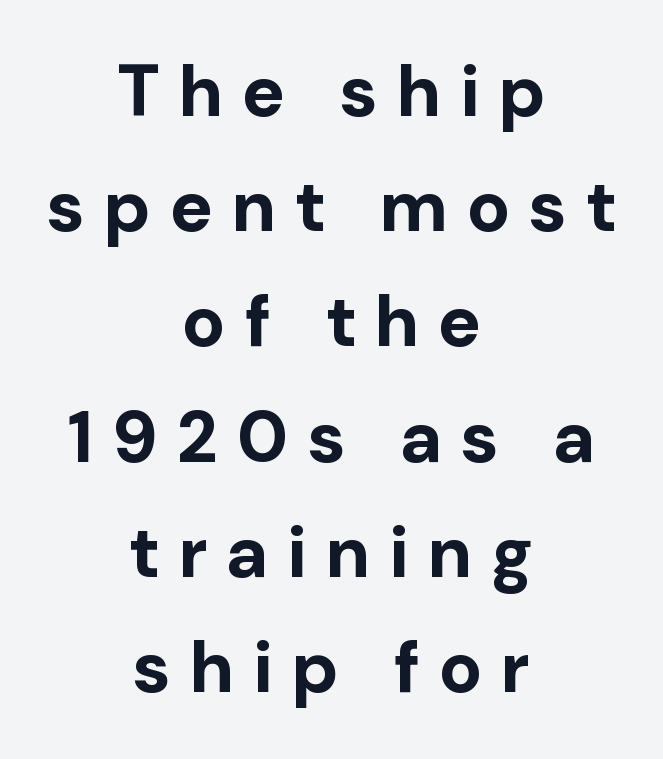
Tracking value appears strongly positive — letters spread wide. The block of text has a typical density, with ordinary space between rows. Is the type bold? Yes — the strokes are clearly thick and heavy. Note the varied advance widths — an 'i' is clearly narrower than an 'm'. If you drew a line through each stem, it would be perfectly vertical.
